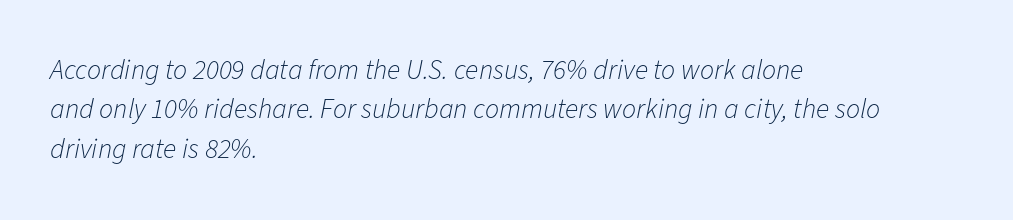
Q: Is the text bold? A: No.
Q: Is the text italic (slanted)? A: Yes, it leans right by about 11 degrees.
Q: Is the text underlined? A: No.
Q: How is the paragraph aligned? A: Left-aligned.
Q: Is the spacing between letters normal or unusually wide? A: Normal.
Q: Is the spacing between lines tight, normal or loose? A: Normal.
Q: Width (condensed, normal, or wide)? A: Normal.
Q: Stroke contrast? A: Low.
Q: x-height? A: Medium.
Q: Monospaced? A: No.
